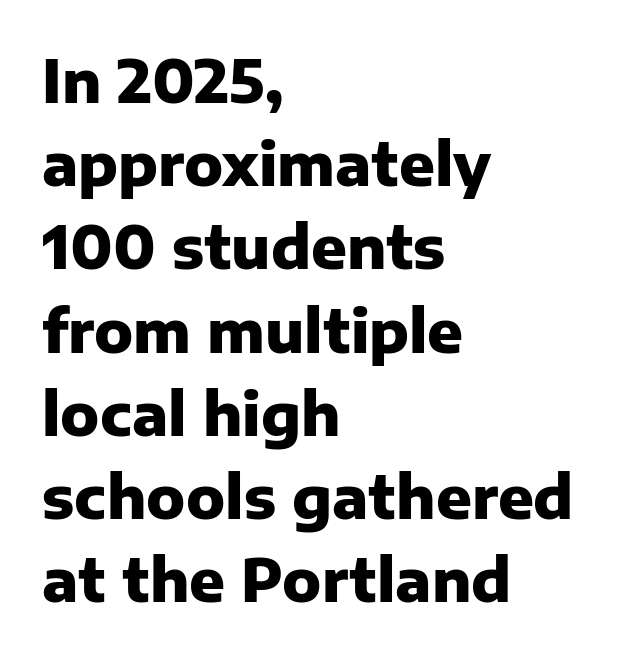
The image shows 59 px heavy sans-serif type, upright; set left-aligned, normal line spacing (1.41x), normal letter spacing, not underlined; low stroke contrast and a medium x-height.
